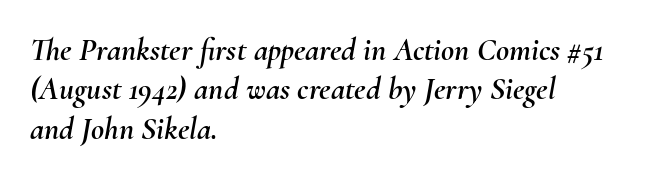
Q: Is the text italic (slanted)? A: Yes, it leans right by about 10 degrees.
Q: Is the text underlined? A: No.
Q: How is the paragraph aligned? A: Left-aligned.
Q: Is the spacing between letters normal or unusually wide? A: Normal.
Q: Width (condensed, normal, or wide)? A: Normal.
Q: Stroke contrast? A: Medium.
Q: x-height? A: Small.
Q: Monospaced? A: No.
